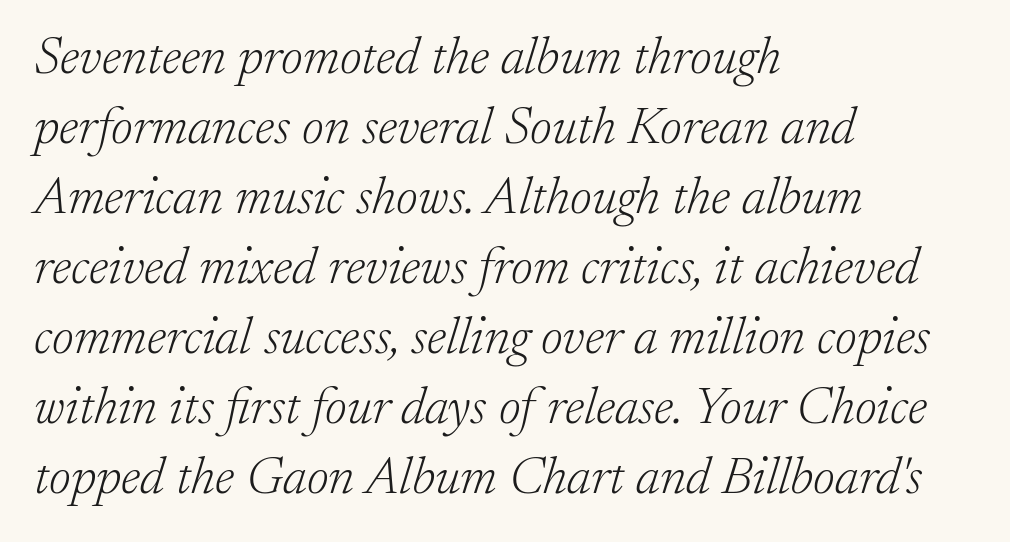
{"serif": "yes", "italic": "yes", "lean": "right", "slant_degrees": 17, "bold": "no", "weight": "light", "width": "normal", "stroke_contrast": "low", "x_height": "small", "monospaced": "no", "underline": "no", "align": "left", "line_spacing": "normal", "line_spacing_ratio": 1.32, "letter_spacing": "normal", "letter_spacing_em": 0.0, "glyph_px": 53}
